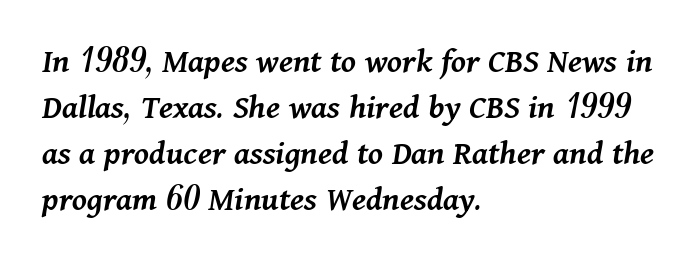
Q: Is the text bold? A: Semi-bold.
Q: Is the text italic (slanted)? A: Yes, it leans right by about 11 degrees.
Q: Is the text underlined? A: No.
Q: How is the paragraph aligned? A: Left-aligned.
Q: Is the spacing between letters normal or unusually wide? A: Normal.
Q: Is the spacing between lines tight, normal or loose? A: Normal.
Q: Width (condensed, normal, or wide)? A: Normal.
Q: Stroke contrast? A: Medium.
Q: x-height? A: Medium.
Q: Monospaced? A: No.
